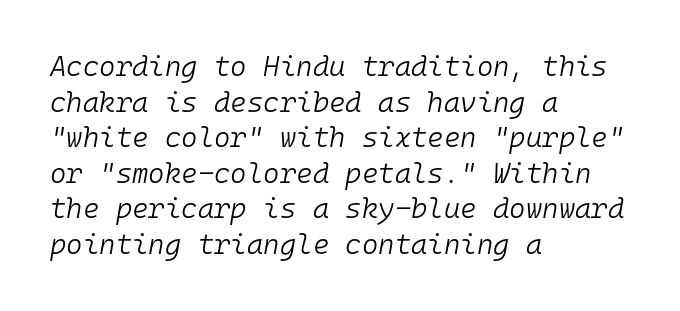
Q: Is the text bold? A: No.
Q: Is the text italic (slanted)? A: Yes, it leans right by about 10 degrees.
Q: Is the text underlined? A: No.
Q: How is the paragraph aligned? A: Left-aligned.
Q: Is the spacing between letters normal or unusually wide? A: Normal.
Q: Is the spacing between lines tight, normal or loose? A: Normal.
Q: Width (condensed, normal, or wide)? A: Normal.
Q: Stroke contrast? A: Low.
Q: x-height? A: Medium.
Q: Monospaced? A: Yes.
